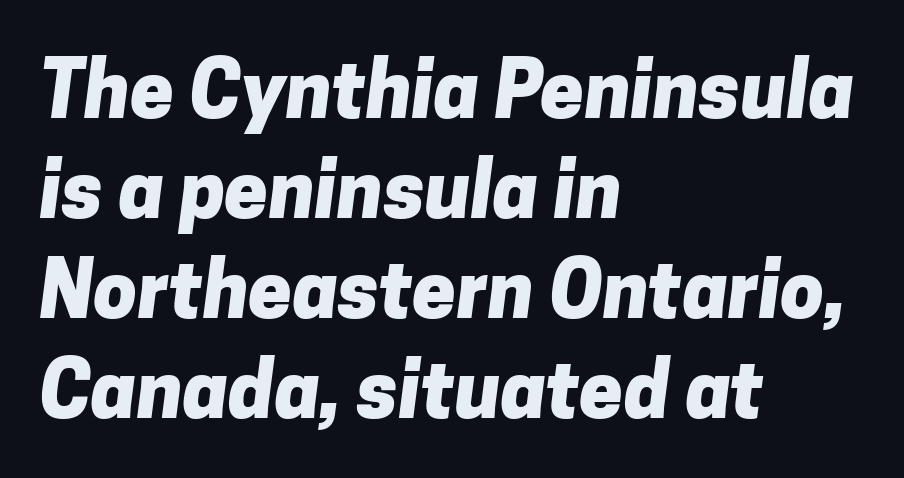
Q: Is the text bold? A: Yes.
Q: Is the typeface a serif or a sans-serif typeface? A: Sans-serif.
Q: Is the text underlined? A: No.
Q: How is the paragraph aligned? A: Left-aligned.
Q: Is the spacing between letters normal or unusually wide? A: Normal.
Q: Is the spacing between lines tight, normal or loose? A: Normal.
Q: Width (condensed, normal, or wide)? A: Normal.
Q: Stroke contrast? A: Low.
Q: x-height? A: Medium.
Q: Monospaced? A: No.
